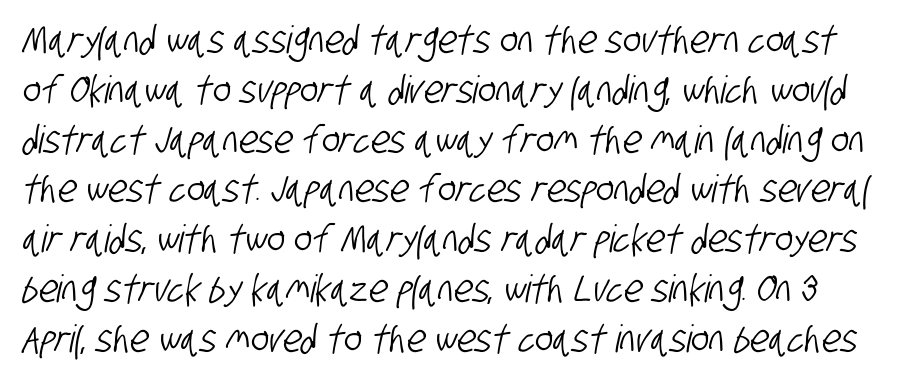
{"serif": "no", "width": "condensed", "stroke_contrast": "low", "x_height": "large", "monospaced": "no", "underline": "no", "line_spacing": "normal", "line_spacing_ratio": 1.31, "letter_spacing": "normal", "letter_spacing_em": 0.0, "glyph_px": 38}
